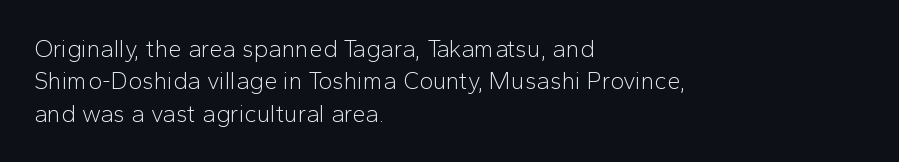
{"italic": "no", "bold": "no", "underline": "no", "align": "left", "line_spacing": "normal", "line_spacing_ratio": 1.35, "letter_spacing": "normal", "letter_spacing_em": 0.0, "glyph_px": 24}
